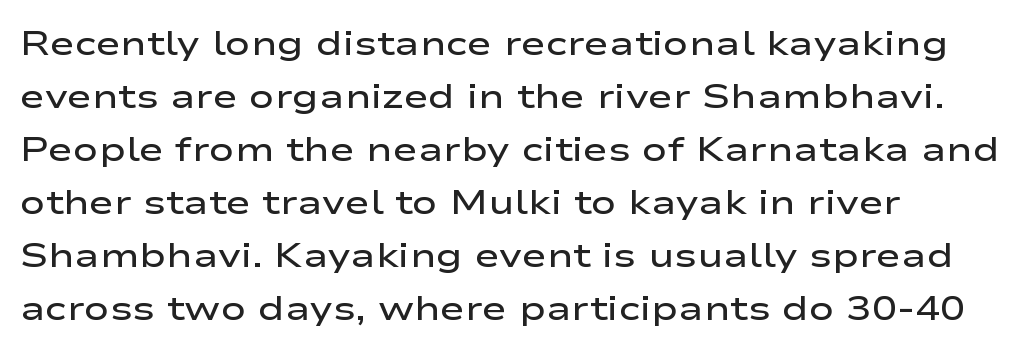
The image shows 34 px semibold, wide sans-serif type, upright; set left-aligned, normal line spacing (1.56x), normal letter spacing, not underlined; low stroke contrast and a medium x-height.
